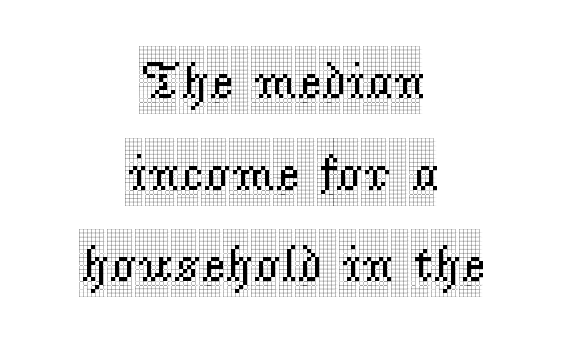
The image shows 52 px condensed serif type, upright; set centered, line spacing 1.76x, normal letter spacing, not underlined; a large x-height.
